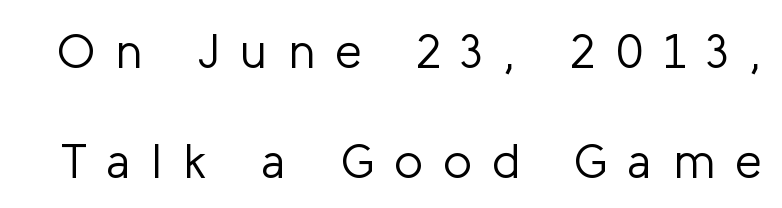
The image shows 48 px light sans-serif type, upright; set loose line spacing (2.29x), unusually wide letter spacing (+0.43 em), not underlined; low stroke contrast and a medium x-height.
